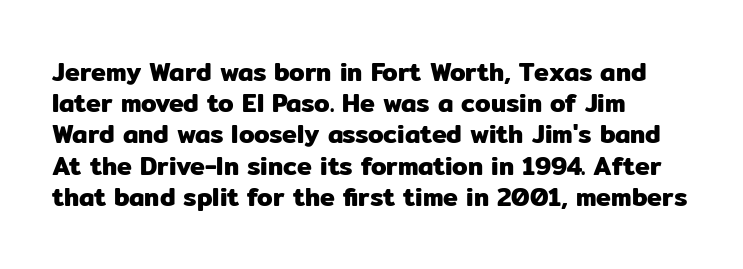
If you drew a line through each stem, it would be perfectly vertical. Leading: standard. The setting favours the left margin, as ordinary paragraphs usually do. Nobody touched the tracking dial on this one. Lines of text with bare space underneath.
